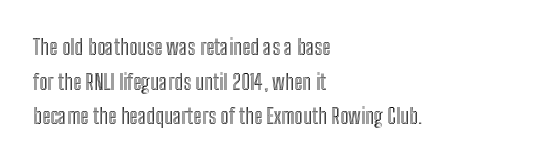
The image shows 22 px text type, upright; set left-aligned, normal line spacing (1.57x), normal letter spacing, not underlined.
